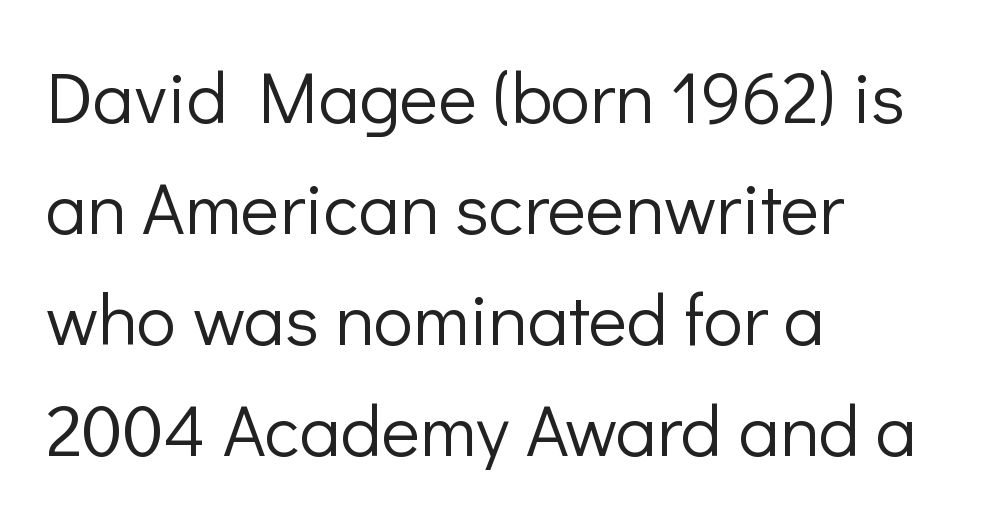
Baseline-to-baseline distance is the conventional proportion of letter height. Each stroke keeps to a modest, everyday thickness or less. Italic? Not at all — the glyphs are vertical. The letters advance in unequal steps, a hallmark of proportional type. A student would call this left alignment; a typographer would say flush left, rag right.
